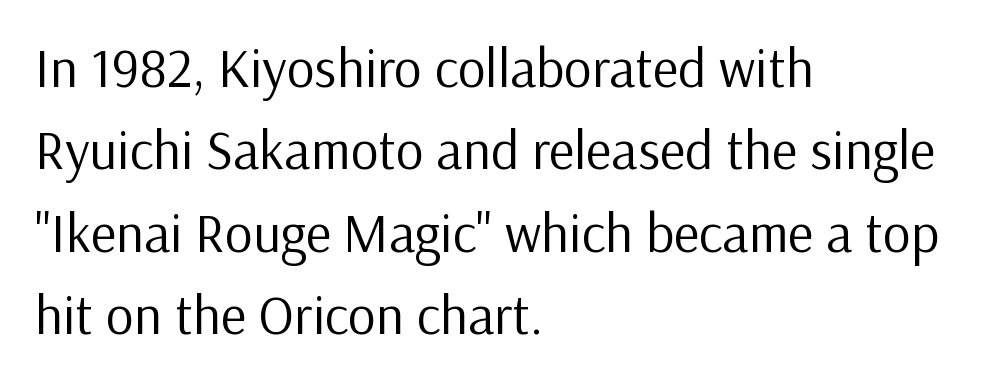
The image shows 55 px regular-weight sans-serif type, upright; set left-aligned, normal line spacing (1.5x), normal letter spacing, not underlined; low stroke contrast and a medium x-height.
